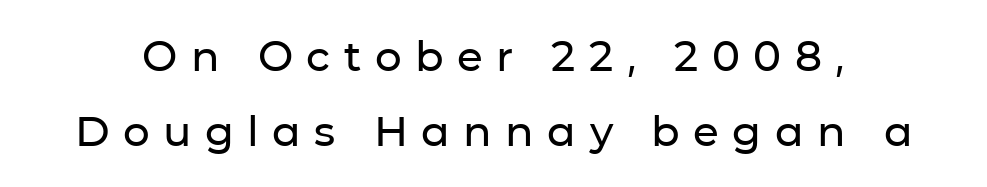
The image shows 42 px sans-serif type, upright; set line spacing 1.78x, unusually wide letter spacing (+0.32 em), not underlined; low stroke contrast and a medium x-height.
